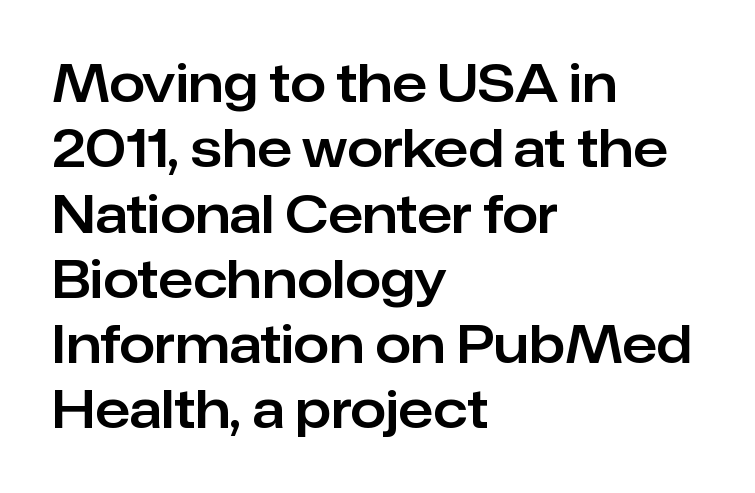
{"serif": "no", "italic": "no", "width": "normal", "stroke_contrast": "low", "x_height": "medium", "monospaced": "no", "underline": "no", "align": "left", "line_spacing": "normal", "line_spacing_ratio": 1.28, "letter_spacing": "normal", "letter_spacing_em": 0.0, "glyph_px": 51}
